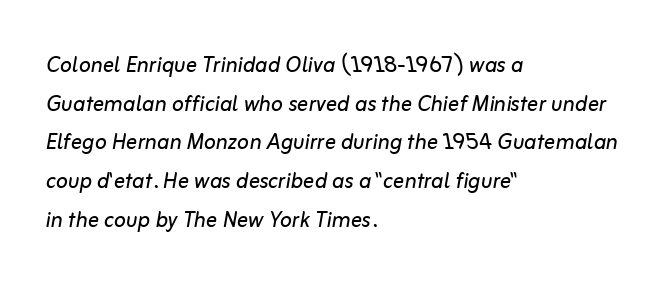
Q: Is the text bold? A: No.
Q: Is the text italic (slanted)? A: Yes, it leans right by about 10 degrees.
Q: Is the text underlined? A: No.
Q: How is the paragraph aligned? A: Left-aligned.
Q: Is the spacing between letters normal or unusually wide? A: Normal.
Q: Is the spacing between lines tight, normal or loose? A: Normal.
Q: Width (condensed, normal, or wide)? A: Normal.
Q: Stroke contrast? A: Low.
Q: x-height? A: Medium.
Q: Monospaced? A: No.
